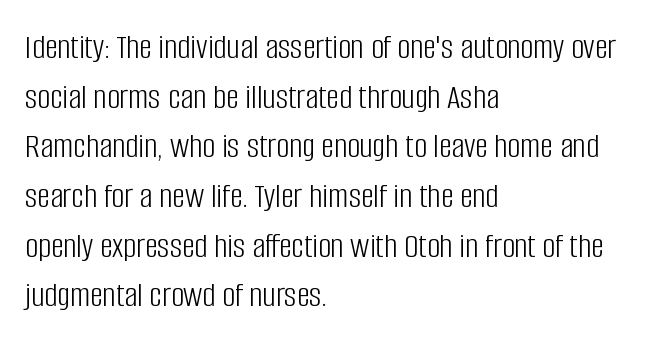
Letter spacing: default. The strip under each line holds only bare page. The lines sit at an ordinary, default distance from one another. The letterforms sit at book weight or below. The face used here is a sans, in the tradition of grotesques and geometrics.
